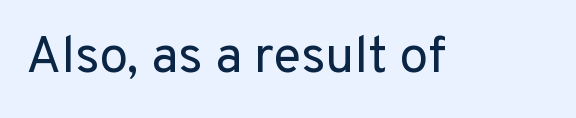
Q: Is the text bold? A: No.
Q: Is the text italic (slanted)? A: No, it is upright.
Q: Is the typeface a serif or a sans-serif typeface? A: Sans-serif.
Q: Is the text underlined? A: No.
Q: Is the spacing between letters normal or unusually wide? A: Normal.
Q: Width (condensed, normal, or wide)? A: Normal.
Q: Stroke contrast? A: Low.
Q: x-height? A: Medium.
Q: Monospaced? A: No.
